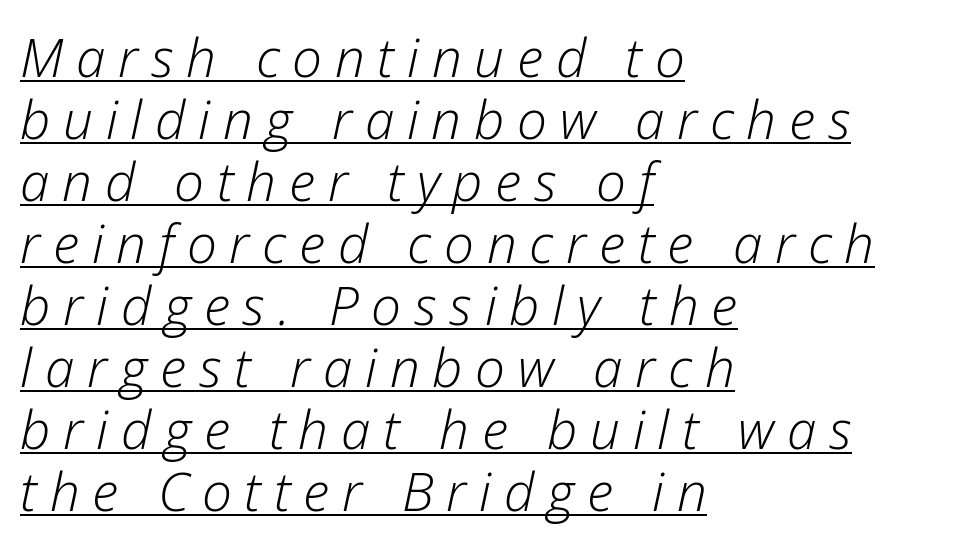
Q: Is the text bold? A: No.
Q: Is the text italic (slanted)? A: Yes, it leans right by about 12 degrees.
Q: Is the text underlined? A: Yes.
Q: How is the paragraph aligned? A: Left-aligned.
Q: Is the spacing between letters normal or unusually wide? A: Unusually wide.
Q: Width (condensed, normal, or wide)? A: Normal.
Q: Stroke contrast? A: Low.
Q: x-height? A: Medium.
Q: Monospaced? A: No.
